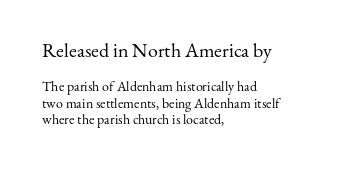
The image shows 20 px text type, upright; set left-aligned, line spacing 1.17x, normal letter spacing, not underlined; the first (top) block is 1.43x larger.
